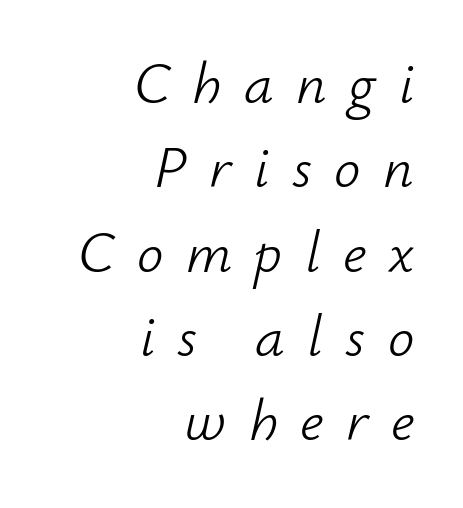
{"italic": "yes", "lean": "right", "slant_degrees": 12, "bold": "no", "weight": "light", "width": "normal", "stroke_contrast": "low", "x_height": "small", "monospaced": "no", "underline": "no", "align": "right", "line_spacing": "normal", "line_spacing_ratio": 1.43, "letter_spacing": "wide", "letter_spacing_em": 0.38, "glyph_px": 59}
